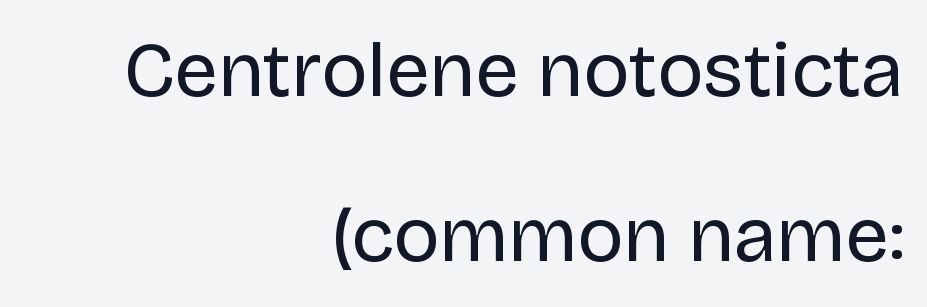
The image shows 78 px regular-weight sans-serif type, upright; set right-aligned, loose line spacing (2.12x), normal letter spacing, not underlined; low stroke contrast and a large x-height.
